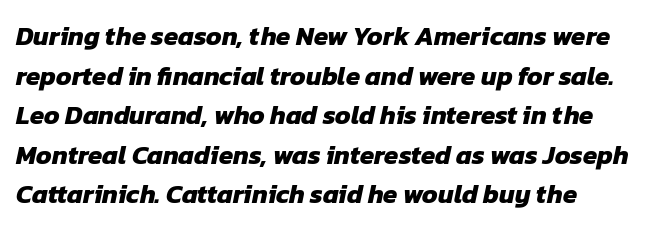
Q: Is the text bold? A: Yes.
Q: Is the text underlined? A: No.
Q: Is the spacing between letters normal or unusually wide? A: Normal.
Q: Is the spacing between lines tight, normal or loose? A: Normal.
